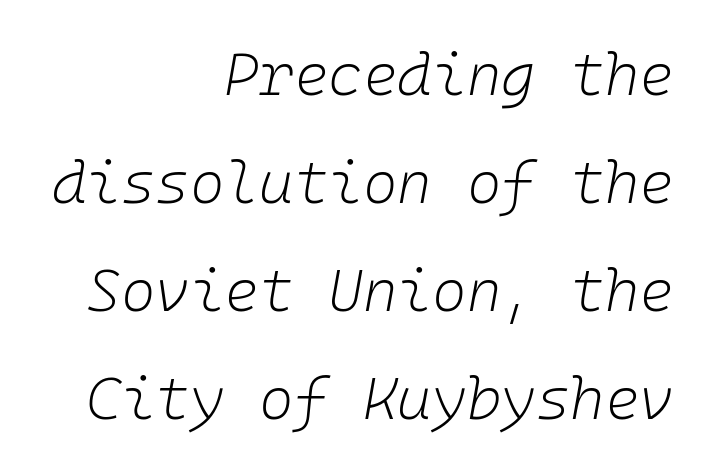
{"italic": "yes", "lean": "right", "slant_degrees": 10, "bold": "no", "weight": "light", "width": "normal", "stroke_contrast": "low", "x_height": "medium", "underline": "no", "align": "right", "line_spacing_ratio": 1.83, "letter_spacing": "normal", "letter_spacing_em": 0.0, "glyph_px": 59}
